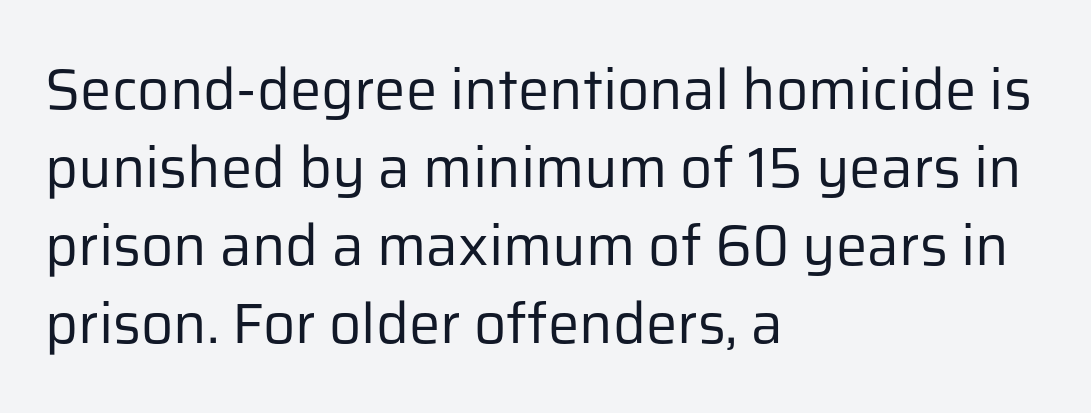
{"serif": "no", "italic": "no", "bold": "no", "weight": "regular", "width": "normal", "stroke_contrast": "low", "x_height": "medium", "monospaced": "no", "underline": "no", "align": "left", "line_spacing": "normal", "line_spacing_ratio": 1.39, "letter_spacing": "normal", "letter_spacing_em": 0.0, "glyph_px": 56}
